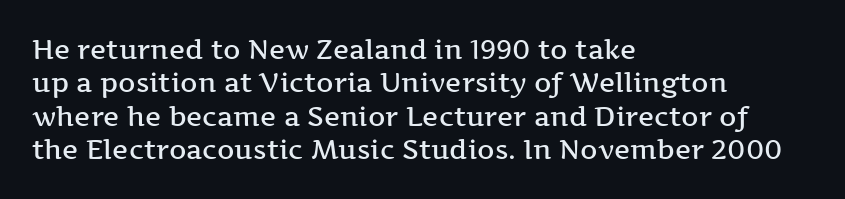
{"italic": "no", "bold": "semi", "underline": "no", "align": "left", "line_spacing_ratio": 1.24, "letter_spacing": "normal", "letter_spacing_em": 0.0, "glyph_px": 27}
